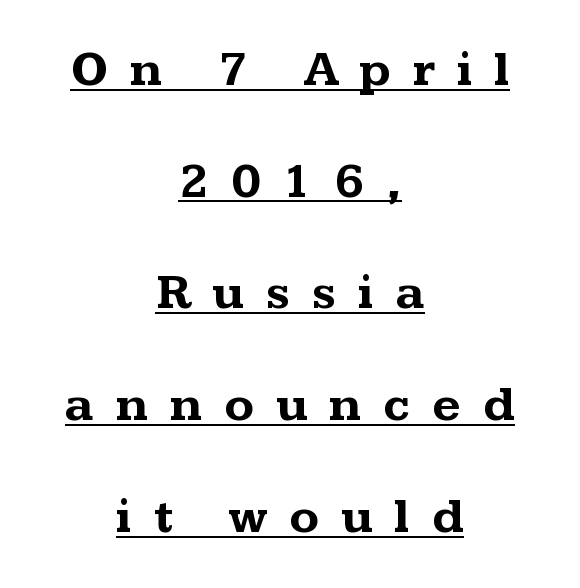
Summary of vertical rhythm: relaxed, with wide interline spacing. The letters are spread apart with noticeably loose tracking. The letters are bold, with thick, heavy strokes. Students, observe the line beneath the letters — that is underlining. These lines are rendered in a variable-pitch font.
